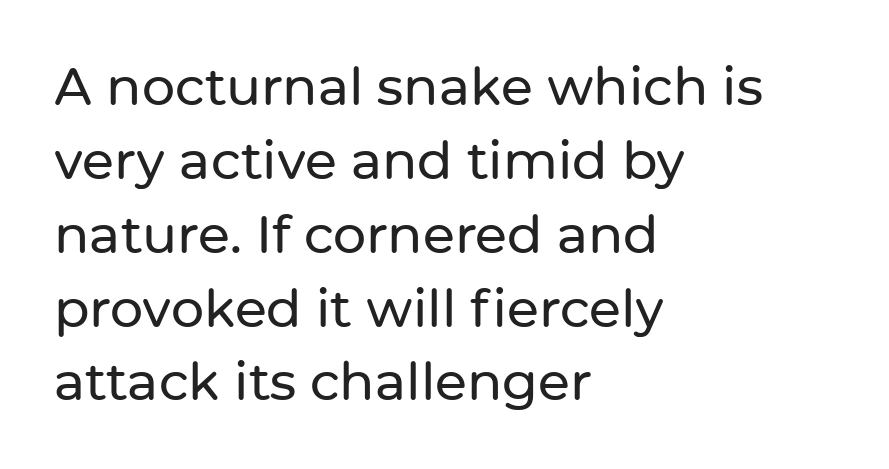
{"serif": "no", "italic": "no", "width": "normal", "stroke_contrast": "low", "x_height": "medium", "monospaced": "no", "underline": "no", "align": "left", "line_spacing": "normal", "line_spacing_ratio": 1.42, "letter_spacing": "normal", "letter_spacing_em": 0.0, "glyph_px": 52}
